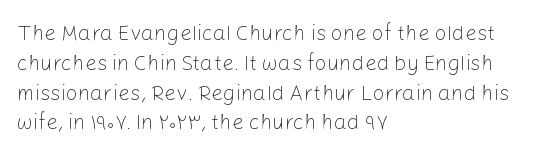
Q: Is the text bold? A: No.
Q: Is the text italic (slanted)? A: No, it is upright.
Q: Is the text underlined? A: No.
Q: How is the paragraph aligned? A: Left-aligned.
Q: Is the spacing between letters normal or unusually wide? A: Normal.
Q: Is the spacing between lines tight, normal or loose? A: Normal.
